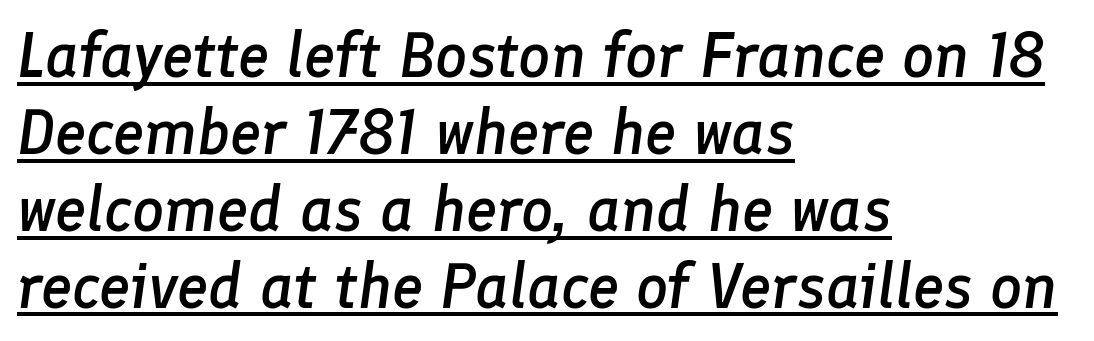
The image shows 63 px semibold type, italic (leaning right); set left-aligned, line spacing 1.22x, normal letter spacing, underlined; low stroke contrast and a medium x-height.
